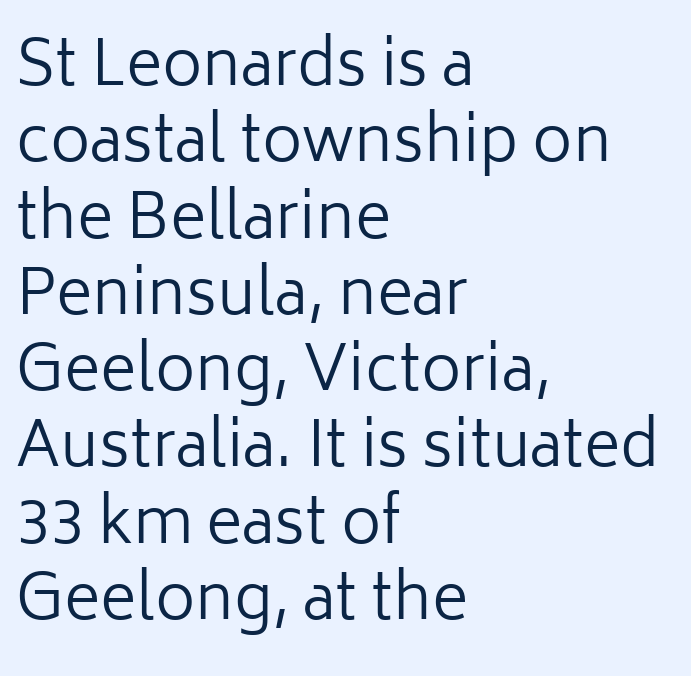
Leftover space on each line is placed entirely after the last word. The passage shown is typed in a proportional face where columns would drift. Rule under the text: the space is simply empty. This is roman type, the default non-slanted kind. The rendering keeps characters at their native spacing.
